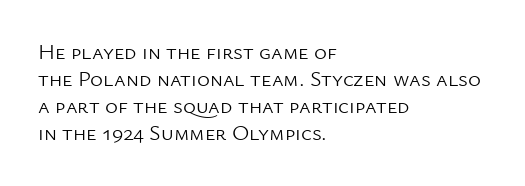
Q: Is the text bold? A: No.
Q: Is the text italic (slanted)? A: No, it is upright.
Q: Is the text underlined? A: No.
Q: How is the paragraph aligned? A: Left-aligned.
Q: Is the spacing between letters normal or unusually wide? A: Normal.
